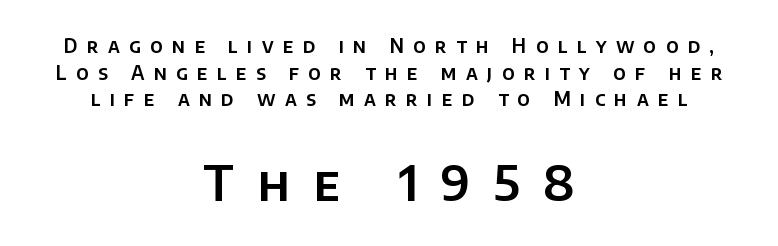
The image shows 48 px sans-serif type, upright; set centered, normal line spacing (1.4x), unusually wide letter spacing (+0.49 em), not underlined; the second (bottom) block is 2.53x larger; low stroke contrast and a large x-height.
